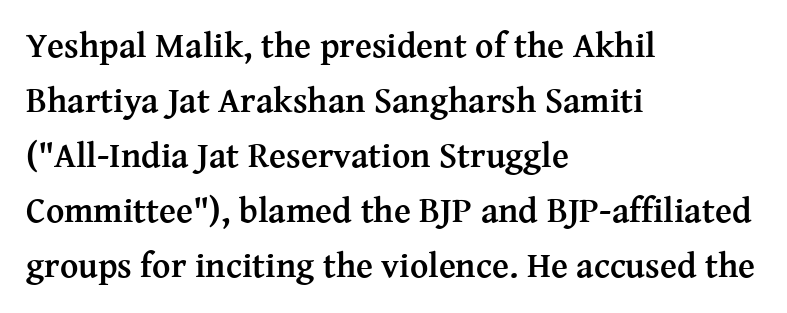
Underline: absent. Character widths vary here, with narrow letters taking less room than wide ones. These lines were composed using upright roman letters. Honestly, the row spacing looks completely unremarkable. Unlike a clean sans, this face finishes its strokes with serifs. The characters look thick and weighty, a clear bold.
